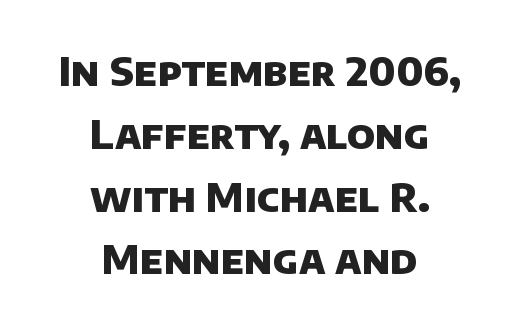
The image shows 40 px heavy sans-serif type; set centered, normal line spacing (1.57x), normal letter spacing, not underlined; low stroke contrast and a large x-height.
